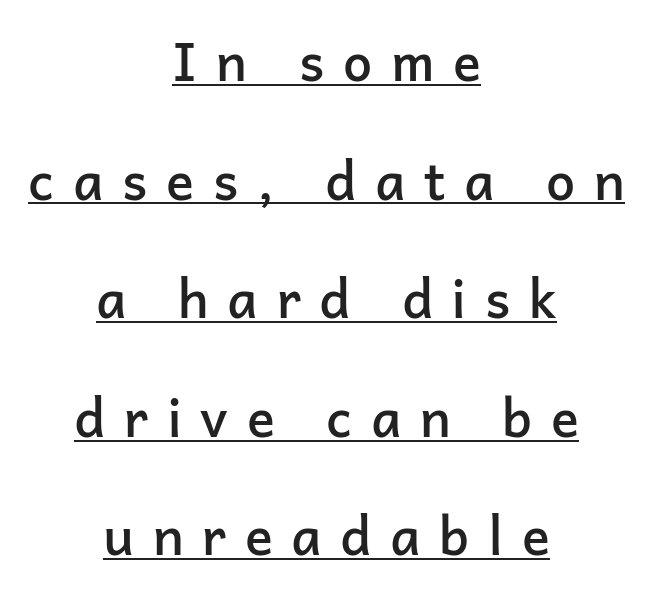
Q: Is the text bold? A: Semi-bold.
Q: Is the text italic (slanted)? A: No, it is upright.
Q: Is the typeface a serif or a sans-serif typeface? A: Sans-serif.
Q: Is the text underlined? A: Yes.
Q: How is the paragraph aligned? A: Centered.
Q: Is the spacing between letters normal or unusually wide? A: Unusually wide.
Q: Is the spacing between lines tight, normal or loose? A: Loose.
Q: Width (condensed, normal, or wide)? A: Normal.
Q: Stroke contrast? A: Low.
Q: x-height? A: Medium.
Q: Monospaced? A: No.
